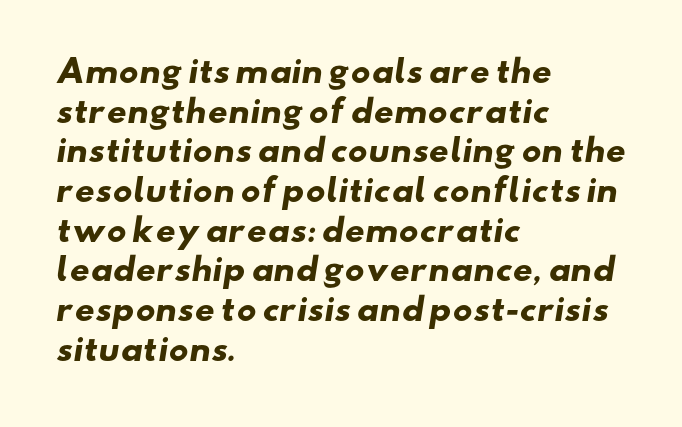
The image shows 31 px heavy, wide sans-serif type; set left-aligned, normal line spacing (1.28x), normal letter spacing, not underlined; low stroke contrast and a small x-height.
